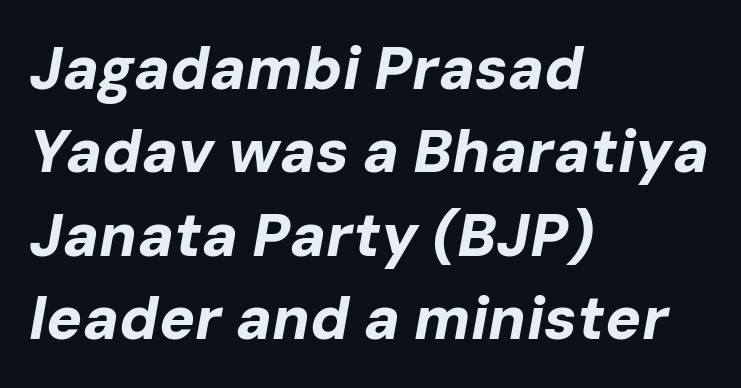
{"italic": "yes", "lean": "right", "slant_degrees": 10, "bold": "yes", "weight": "bold", "width": "normal", "stroke_contrast": "low", "x_height": "medium", "monospaced": "no", "underline": "no", "align": "left", "line_spacing": "normal", "line_spacing_ratio": 1.39, "letter_spacing": "normal", "letter_spacing_em": 0.0, "glyph_px": 60}
